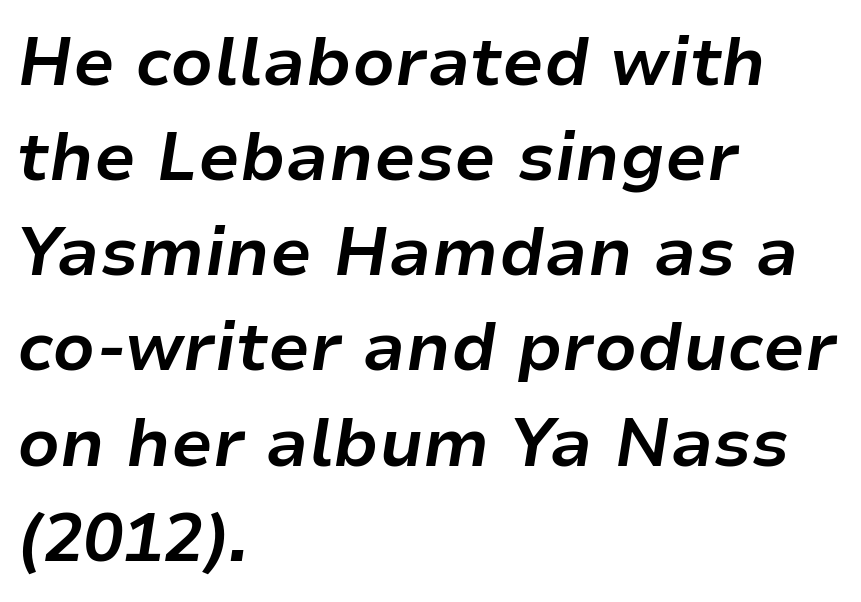
Q: Is the text bold? A: Yes.
Q: Is the text italic (slanted)? A: Yes, it leans right by about 9 degrees.
Q: Is the text underlined? A: No.
Q: How is the paragraph aligned? A: Left-aligned.
Q: Is the spacing between letters normal or unusually wide? A: Normal.
Q: Is the spacing between lines tight, normal or loose? A: Normal.
Q: Width (condensed, normal, or wide)? A: Normal.
Q: Stroke contrast? A: Low.
Q: x-height? A: Medium.
Q: Monospaced? A: No.
